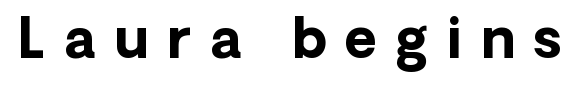
Q: Is the text bold? A: Yes.
Q: Is the text italic (slanted)? A: No, it is upright.
Q: Is the typeface a serif or a sans-serif typeface? A: Sans-serif.
Q: Is the text underlined? A: No.
Q: Is the spacing between letters normal or unusually wide? A: Unusually wide.
Q: Width (condensed, normal, or wide)? A: Normal.
Q: Stroke contrast? A: Low.
Q: x-height? A: Medium.
Q: Monospaced? A: No.
